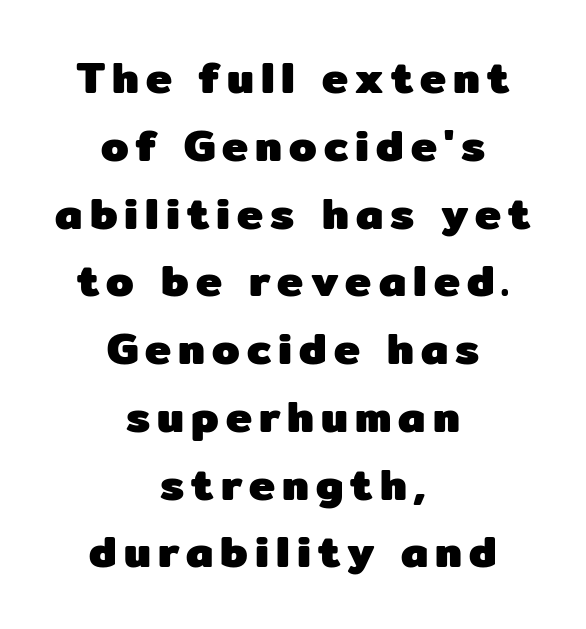
The image shows 44 px heavy sans-serif type, upright; set centered, normal line spacing (1.54x), not underlined; low stroke contrast and a medium x-height.
